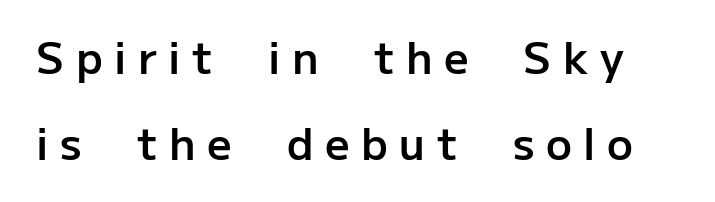
The image shows 43 px semibold sans-serif type, upright; set loose line spacing (2.0x), unusually wide letter spacing (+0.27 em), not underlined; low stroke contrast and a medium x-height.
